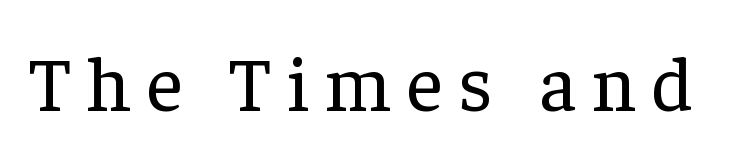
The image shows 78 px regular-weight serif type, upright; set unusually wide letter spacing (+0.2 em), not underlined; low stroke contrast and a medium x-height.
